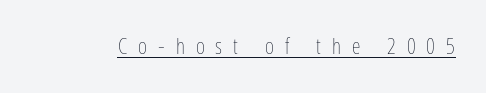
{"italic": "no", "bold": "no", "underline": "yes", "letter_spacing": "wide", "letter_spacing_em": 0.5, "glyph_px": 22}
